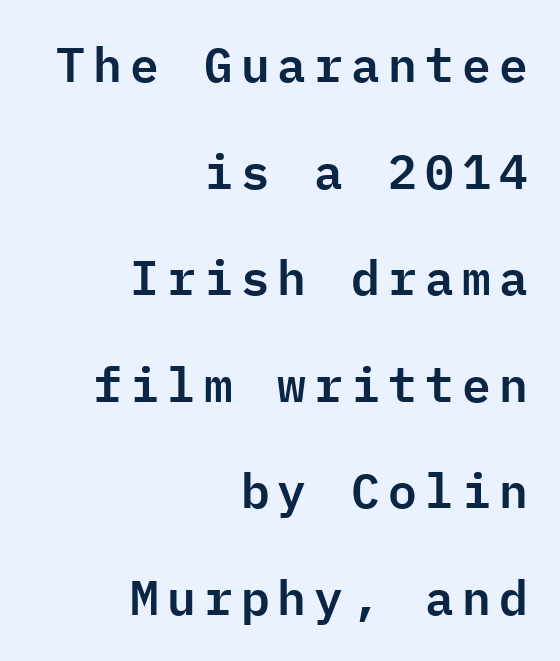
The image shows 48 px sans-serif type, upright, monospaced; set right-aligned, loose line spacing (2.22x), not underlined; low stroke contrast and a medium x-height.
